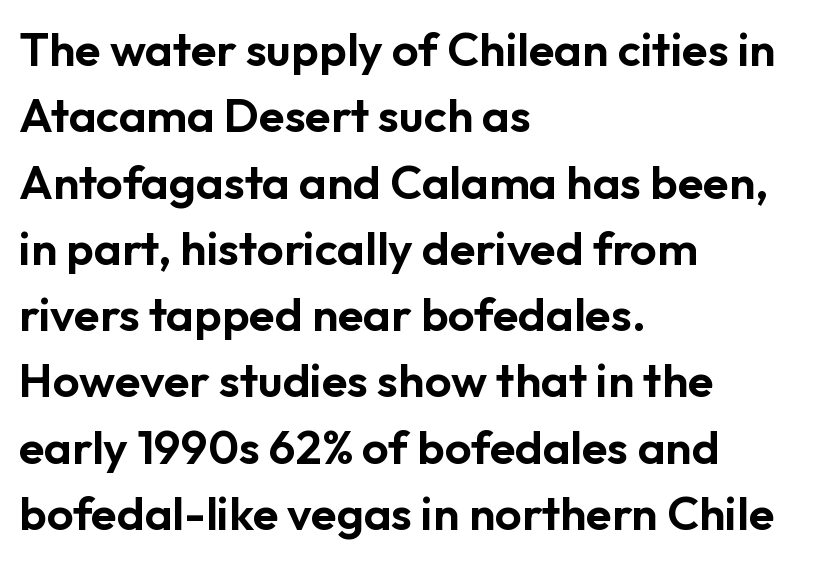
Words appear dense and cohesive because spacing is normal. The letters advance in unequal steps, a hallmark of proportional type. The vertical gap from one line to the next is medium. Serifs: no, the terminals of the letterforms are clean. It's the straight-up-and-down kind of type.
